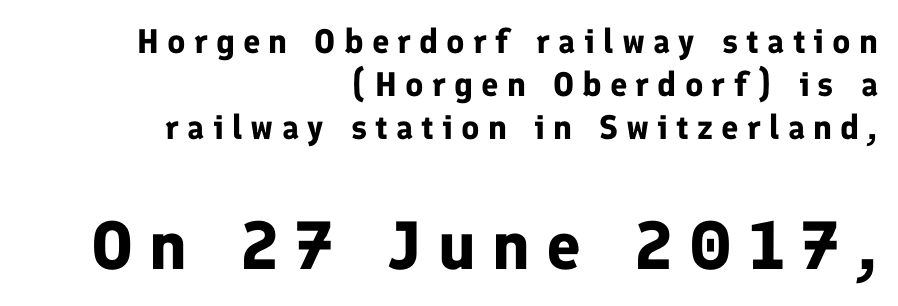
Q: Is the text bold? A: Yes.
Q: Is the text italic (slanted)? A: No, it is upright.
Q: Is the typeface a serif or a sans-serif typeface? A: Sans-serif.
Q: Is the text underlined? A: No.
Q: How is the paragraph aligned? A: Right-aligned.
Q: Is the spacing between letters normal or unusually wide? A: Unusually wide.
Q: Is the spacing between lines tight, normal or loose? A: Normal.
Q: Which block of text is set in a larger size, the first (top) or the second (bottom)? A: The second (bottom) one.
Q: Width (condensed, normal, or wide)? A: Normal.
Q: Stroke contrast? A: Low.
Q: x-height? A: Medium.
Q: Monospaced? A: No.
